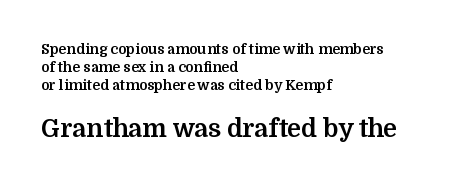
{"italic": "no", "bold": "yes", "underline": "no", "align": "left", "line_spacing": "normal", "line_spacing_ratio": 1.27, "letter_spacing": "normal", "letter_spacing_em": 0.0, "larger_block": "second", "size_ratio": 1.79, "glyph_px": 25}
